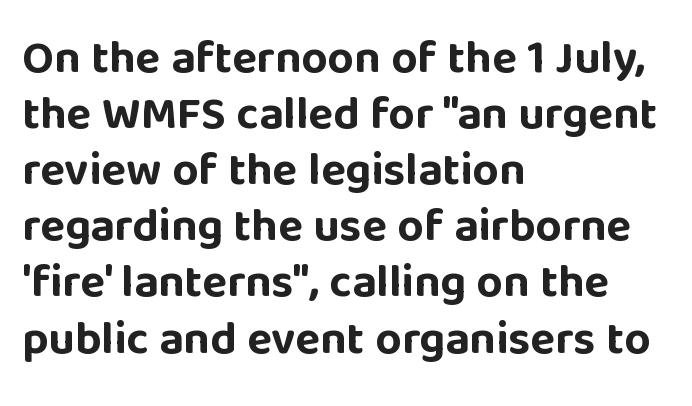
Q: Is the text bold? A: Yes.
Q: Is the text italic (slanted)? A: No, it is upright.
Q: Is the typeface a serif or a sans-serif typeface? A: Sans-serif.
Q: Is the text underlined? A: No.
Q: How is the paragraph aligned? A: Left-aligned.
Q: Is the spacing between letters normal or unusually wide? A: Normal.
Q: Width (condensed, normal, or wide)? A: Normal.
Q: Stroke contrast? A: Low.
Q: x-height? A: Large.
Q: Monospaced? A: No.
